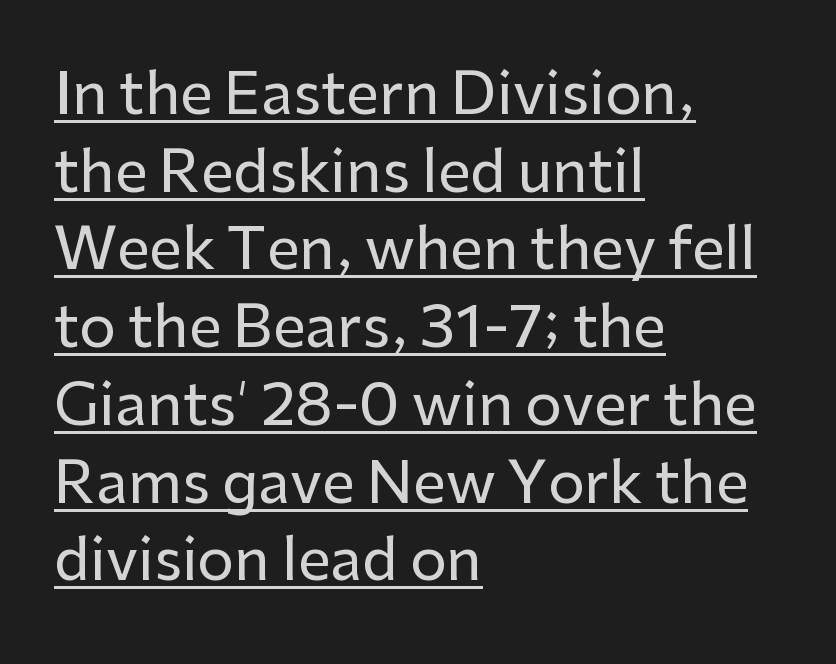
{"serif": "no", "italic": "no", "width": "normal", "stroke_contrast": "low", "x_height": "medium", "monospaced": "no", "underline": "yes", "align": "left", "line_spacing": "normal", "line_spacing_ratio": 1.34, "letter_spacing": "normal", "letter_spacing_em": 0.0, "glyph_px": 58}
